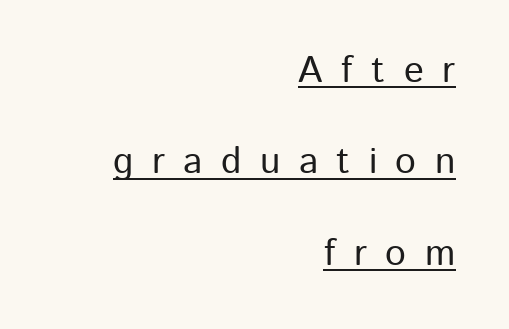
Q: Is the text italic (slanted)? A: No, it is upright.
Q: Is the typeface a serif or a sans-serif typeface? A: Sans-serif.
Q: Is the text underlined? A: Yes.
Q: How is the paragraph aligned? A: Right-aligned.
Q: Is the spacing between letters normal or unusually wide? A: Unusually wide.
Q: Is the spacing between lines tight, normal or loose? A: Loose.
Q: Width (condensed, normal, or wide)? A: Normal.
Q: Stroke contrast? A: Low.
Q: x-height? A: Medium.
Q: Monospaced? A: No.
